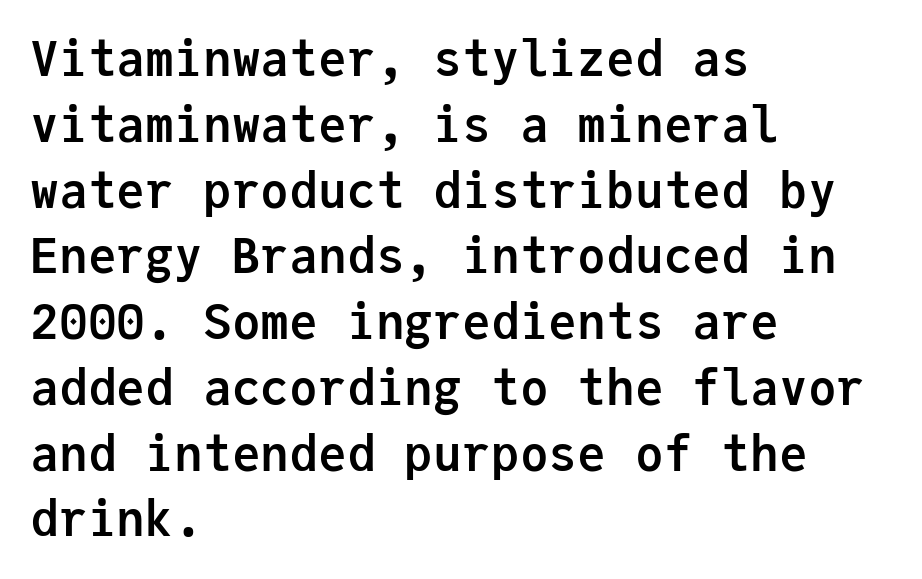
Italic: no, the glyphs are upright roman. Look at the tracking — it's just the regular setting, nothing added. The typeface chosen for these lines omits serifs. As a designer I'd log this as weight 700, bold.
